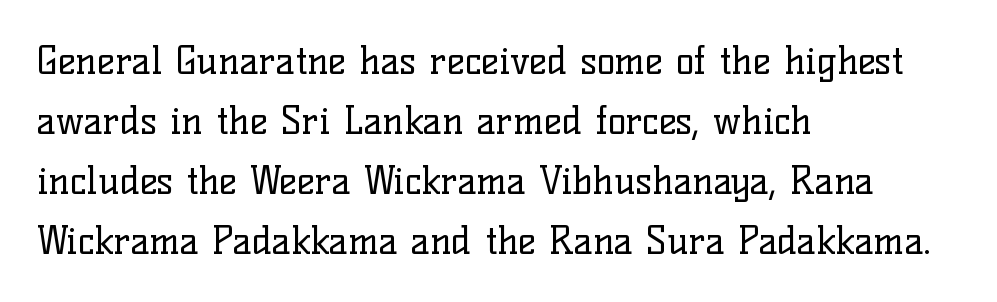
{"serif": "yes", "italic": "no", "bold": "no", "weight": "regular", "width": "normal", "stroke_contrast": "low", "x_height": "medium", "monospaced": "no", "underline": "no", "align": "left", "line_spacing": "normal", "line_spacing_ratio": 1.58, "letter_spacing": "normal", "letter_spacing_em": 0.0, "glyph_px": 38}
